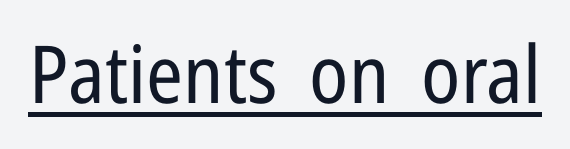
Designer's note — italics off, roman on. Quick note: underline on. Ink coverage per letter is moderate at most. These lines are rendered in a variable-pitch font.
